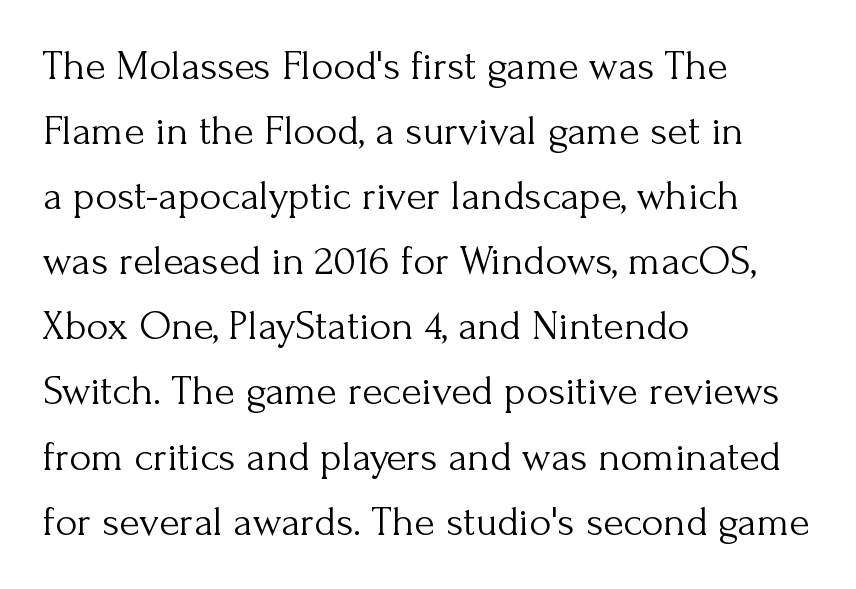
Bare-footed words on every line. The text was rendered using a seriffed face with decorative stroke endings. The passage shown is typed in a proportional face where columns would drift. No extra tracking has been applied to these lines. Ascenders rise straight up at ninety degrees. Compared with a typical body face, this is equally light or lighter still.
